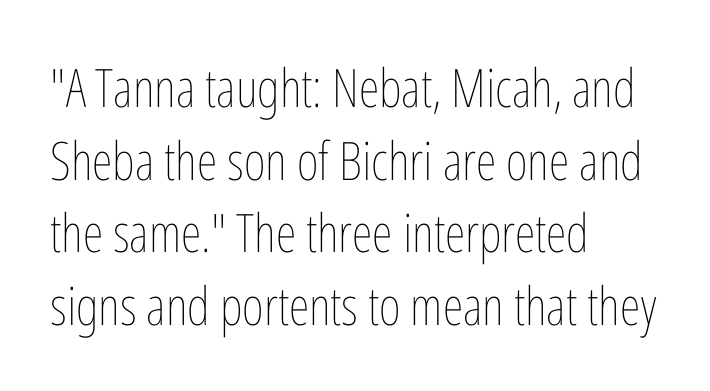
{"italic": "no", "bold": "no", "weight": "thin", "width": "condensed", "stroke_contrast": "low", "x_height": "medium", "monospaced": "no", "underline": "no", "align": "left", "line_spacing": "normal", "line_spacing_ratio": 1.37, "letter_spacing": "normal", "letter_spacing_em": 0.0, "glyph_px": 53}
